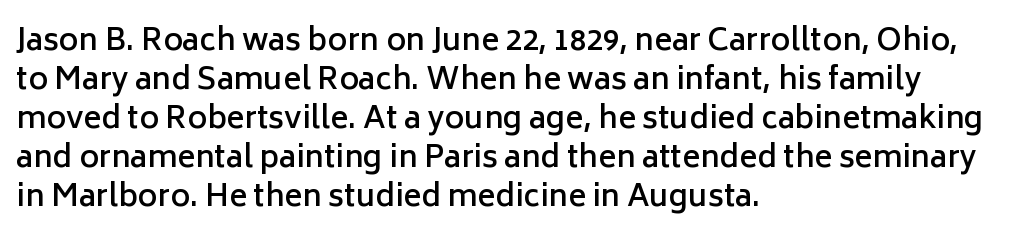
Q: Is the text bold? A: Semi-bold.
Q: Is the text italic (slanted)? A: No, it is upright.
Q: Is the typeface a serif or a sans-serif typeface? A: Sans-serif.
Q: Is the text underlined? A: No.
Q: How is the paragraph aligned? A: Left-aligned.
Q: Is the spacing between letters normal or unusually wide? A: Normal.
Q: Is the spacing between lines tight, normal or loose? A: Normal.
Q: Width (condensed, normal, or wide)? A: Normal.
Q: Stroke contrast? A: Low.
Q: x-height? A: Medium.
Q: Monospaced? A: No.
